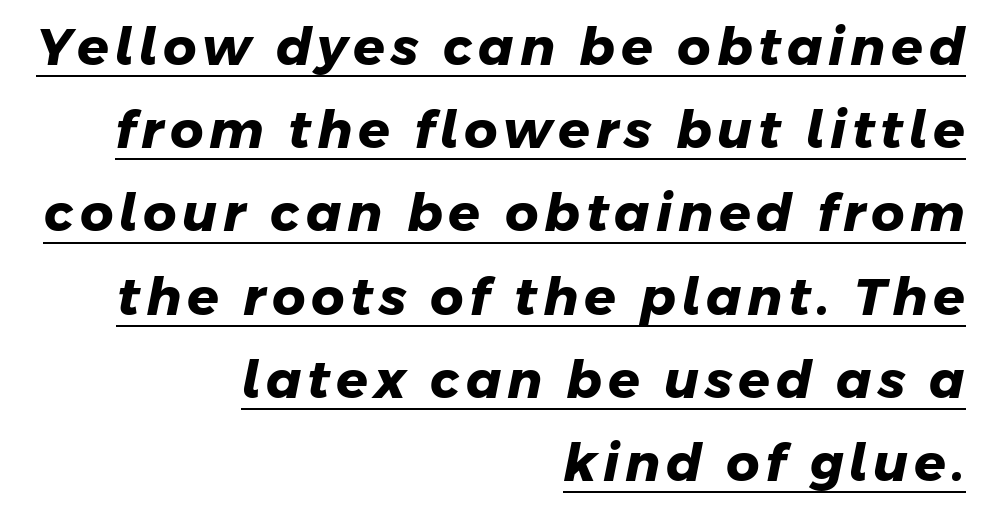
Strokes here are thick enough to call this a true bold. Serifs: no, the terminals of the letterforms are clean. Check the space under the baseline: a stroke is drawn there. Character widths vary here, with narrow letters taking less room than wide ones. Typeset ragged left — the right edge is the straight one.
